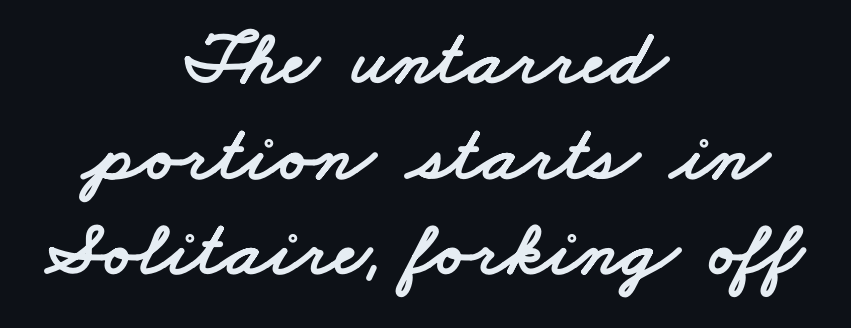
Q: Is the typeface a serif or a sans-serif typeface? A: Sans-serif.
Q: Is the text underlined? A: No.
Q: How is the paragraph aligned? A: Centered.
Q: Is the spacing between letters normal or unusually wide? A: Normal.
Q: Width (condensed, normal, or wide)? A: Wide.
Q: Stroke contrast? A: Low.
Q: x-height? A: Small.
Q: Monospaced? A: No.
